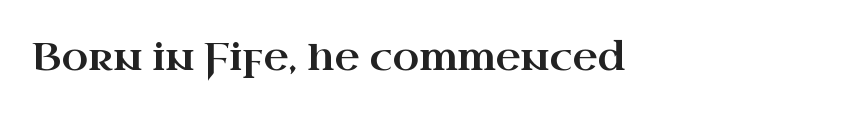
Q: Is the text italic (slanted)? A: No, it is upright.
Q: Is the typeface a serif or a sans-serif typeface? A: Serif.
Q: Is the text underlined? A: No.
Q: Is the spacing between letters normal or unusually wide? A: Normal.
Q: Width (condensed, normal, or wide)? A: Wide.
Q: Stroke contrast? A: High.
Q: x-height? A: Small.
Q: Monospaced? A: No.
